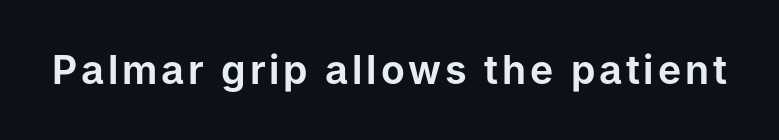
The image shows 39 px sans-serif type, upright; set not underlined; low stroke contrast and a medium x-height.
